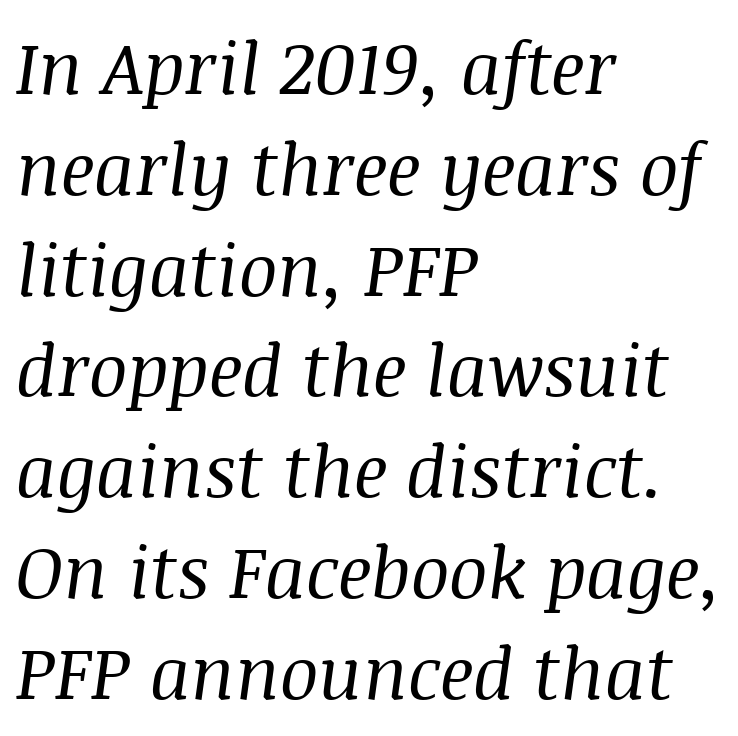
The image shows 72 px regular-weight serif type, italic (leaning right); set left-aligned, normal line spacing (1.4x), normal letter spacing, not underlined; medium stroke contrast and a large x-height.
